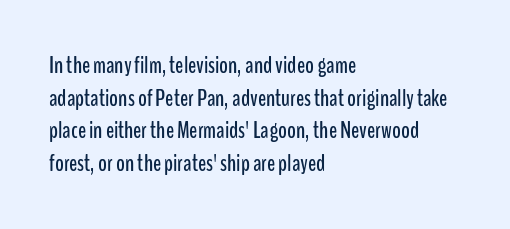
The vertical gap from one line to the next is medium. The rendering keeps characters at their native spacing. The axis of the letterforms is exactly vertical. Bare-footed words on every line. In CSS terms this would be text-align: left.
